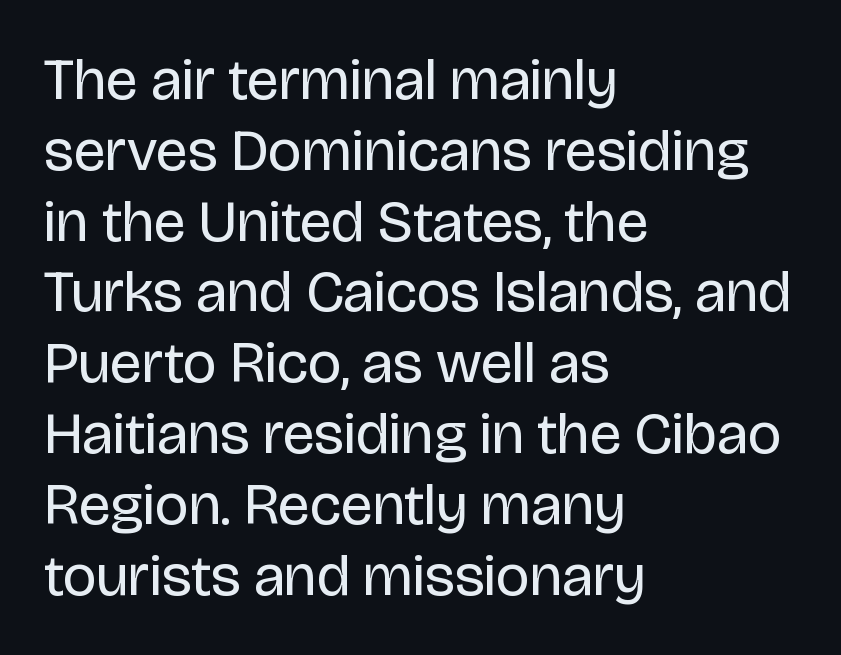
Q: Is the text bold? A: No.
Q: Is the text italic (slanted)? A: No, it is upright.
Q: Is the typeface a serif or a sans-serif typeface? A: Sans-serif.
Q: Is the text underlined? A: No.
Q: How is the paragraph aligned? A: Left-aligned.
Q: Is the spacing between letters normal or unusually wide? A: Normal.
Q: Width (condensed, normal, or wide)? A: Normal.
Q: Stroke contrast? A: Low.
Q: x-height? A: Large.
Q: Monospaced? A: No.
